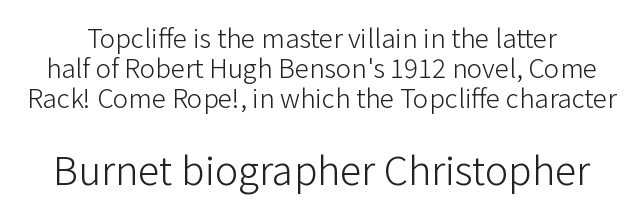
{"serif": "no", "italic": "no", "bold": "no", "weight": "light", "width": "normal", "stroke_contrast": "low", "x_height": "medium", "monospaced": "no", "underline": "no", "line_spacing_ratio": 1.16, "letter_spacing": "normal", "letter_spacing_em": 0.0, "larger_block": "second", "size_ratio": 1.5, "glyph_px": 39}
